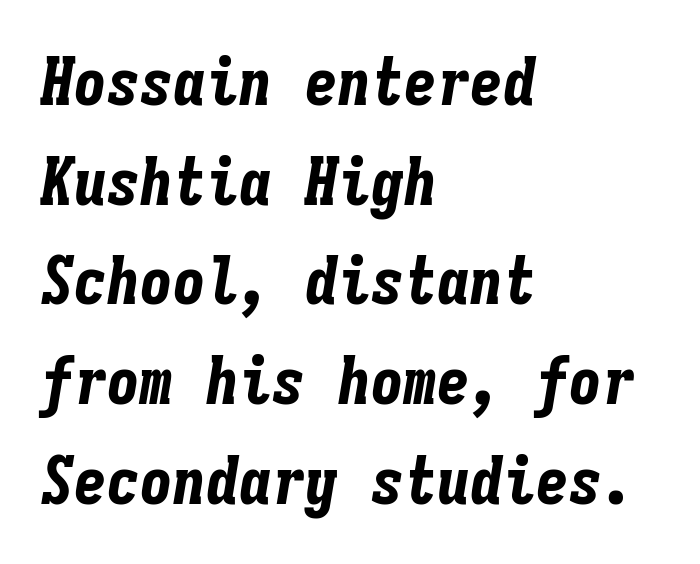
Notice how the stems are inclined rather than vertical — that's the hallmark of italics. Each line starts at the same left margin while the right side varies. Every letter is thick-stroked: bold, no question. The space directly below the letters is spotless.
